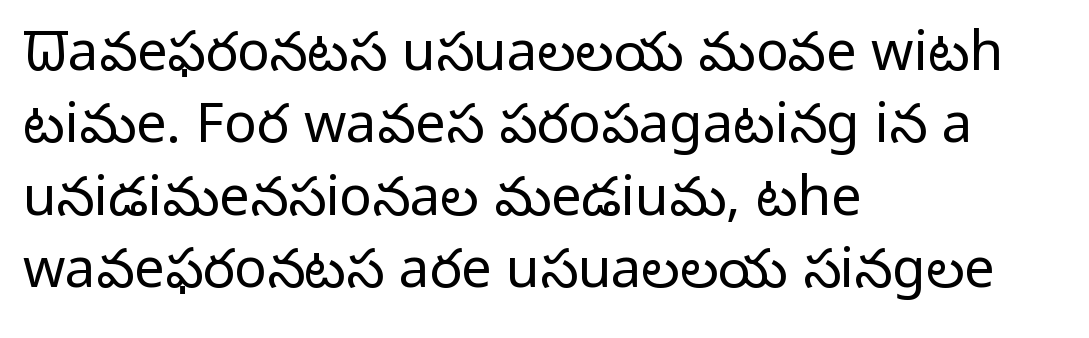
These lines are rendered in a variable-pitch font. Does extra space separate the letters? No, they use regular spacing. The lines sit at an ordinary, default distance from one another. The baseline area is clear. Ink coverage per letter is moderate at most.
